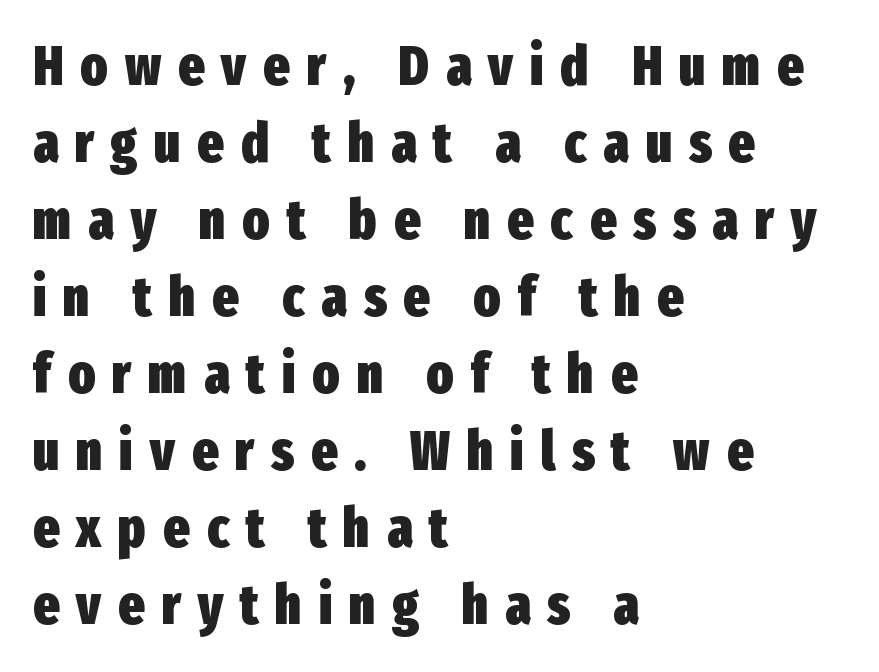
{"serif": "no", "italic": "no", "bold": "yes", "weight": "heavy", "width": "condensed", "stroke_contrast": "low", "x_height": "medium", "monospaced": "no", "underline": "no", "align": "left", "line_spacing": "normal", "line_spacing_ratio": 1.4, "letter_spacing": "wide", "letter_spacing_em": 0.31, "glyph_px": 55}
